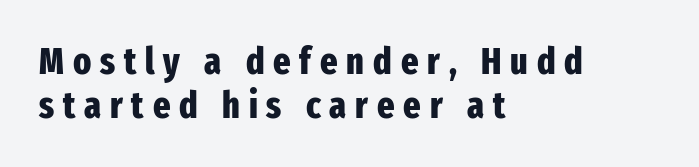
The image shows 37 px heavy, condensed sans-serif type, upright; set left-aligned, line spacing 1.18x, unusually wide letter spacing (+0.24 em), not underlined; low stroke contrast and a medium x-height.
